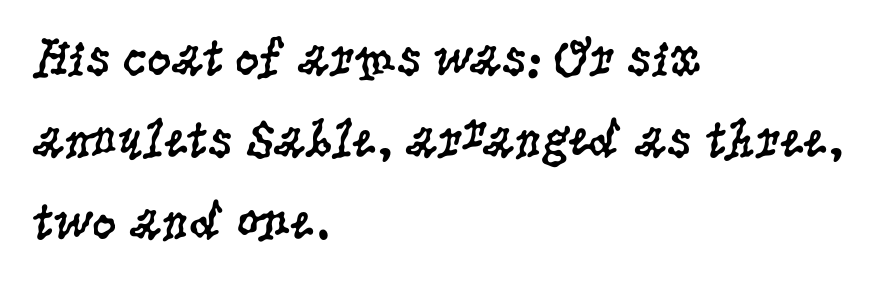
The compositor pushed each line to the left boundary. Proportional: the letters do not fall into vertical columns. Font category for this specimen: serif. The rows are spaced the way most documents space them. The area under the type is left untouched.
